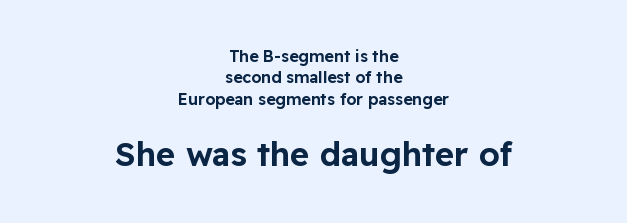
{"serif": "no", "italic": "no", "width": "normal", "stroke_contrast": "low", "x_height": "medium", "monospaced": "no", "underline": "no", "align": "center", "line_spacing": "normal", "line_spacing_ratio": 1.33, "letter_spacing": "normal", "letter_spacing_em": 0.0, "larger_block": "second", "size_ratio": 2.06, "glyph_px": 33}
